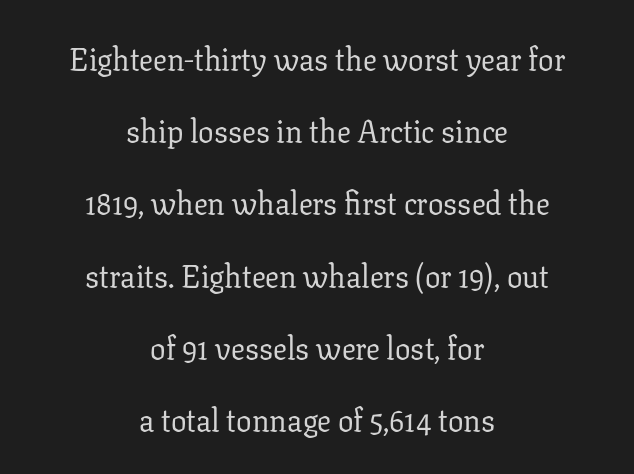
{"serif": "yes", "italic": "no", "bold": "no", "weight": "regular", "width": "normal", "stroke_contrast": "low", "x_height": "medium", "monospaced": "no", "underline": "no", "align": "center", "line_spacing": "loose", "line_spacing_ratio": 2.33, "letter_spacing": "normal", "letter_spacing_em": 0.0, "glyph_px": 31}
